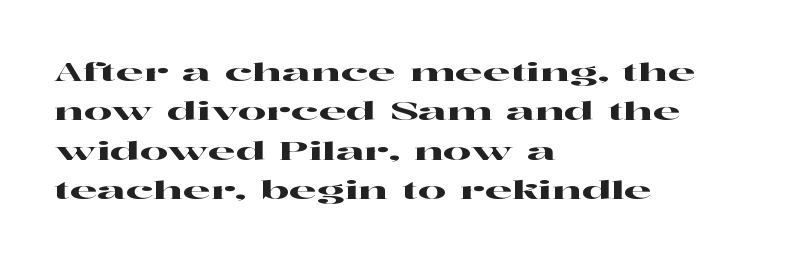
Q: Is the text italic (slanted)? A: No, it is upright.
Q: Is the text underlined? A: No.
Q: How is the paragraph aligned? A: Left-aligned.
Q: Is the spacing between letters normal or unusually wide? A: Normal.
Q: Is the spacing between lines tight, normal or loose? A: Normal.
